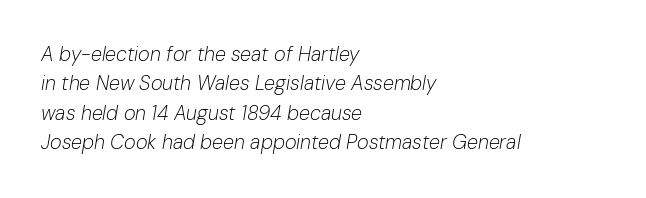
Q: Is the text bold? A: No.
Q: Is the text italic (slanted)? A: Yes, it leans right by about 10 degrees.
Q: Is the text underlined? A: No.
Q: How is the paragraph aligned? A: Left-aligned.
Q: Is the spacing between letters normal or unusually wide? A: Normal.
Q: Is the spacing between lines tight, normal or loose? A: Normal.
